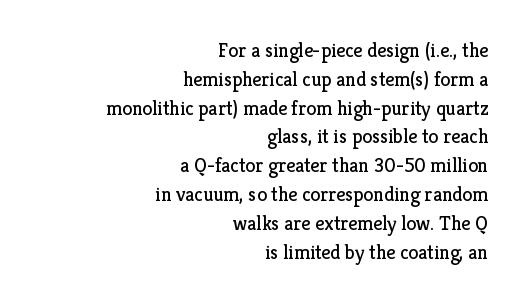
The image shows 20 px text type, upright; set right-aligned, normal line spacing (1.44x), normal letter spacing, not underlined.
